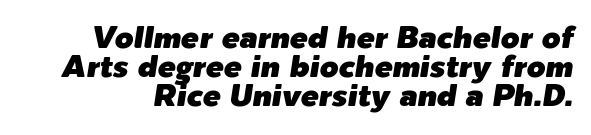
The face used here is rendered with its standard letterfit. The designer dialed line spacing down below the default. The passage shown is typed in a proportional face where columns would drift. This rendering features lettering with no underline. Italic? Definitely — the glyphs are oblique.
